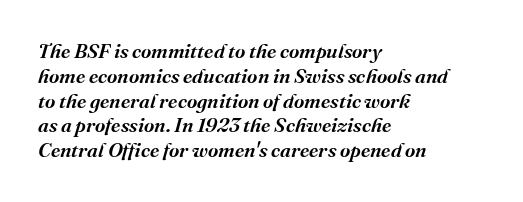
Q: Is the text bold? A: Semi-bold.
Q: Is the text italic (slanted)? A: Yes, it leans right by about 16 degrees.
Q: Is the text underlined? A: No.
Q: How is the paragraph aligned? A: Left-aligned.
Q: Is the spacing between letters normal or unusually wide? A: Normal.
